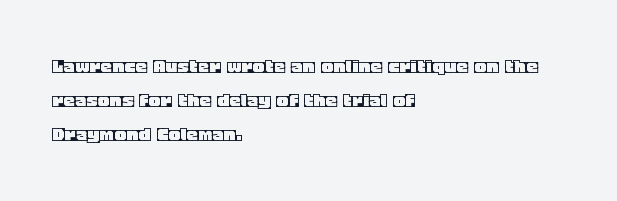
Q: Is the text italic (slanted)? A: No, it is upright.
Q: Is the text underlined? A: No.
Q: How is the paragraph aligned? A: Left-aligned.
Q: Is the spacing between letters normal or unusually wide? A: Normal.
Q: Is the spacing between lines tight, normal or loose? A: Normal.
